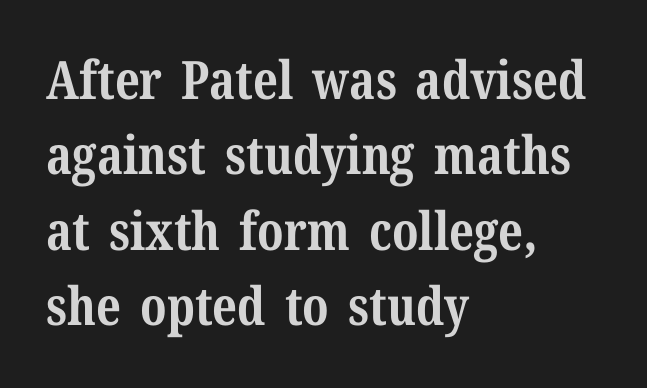
The image shows 53 px bold serif type, upright; set left-aligned, normal line spacing (1.42x), normal letter spacing, not underlined; medium stroke contrast and a medium x-height.
